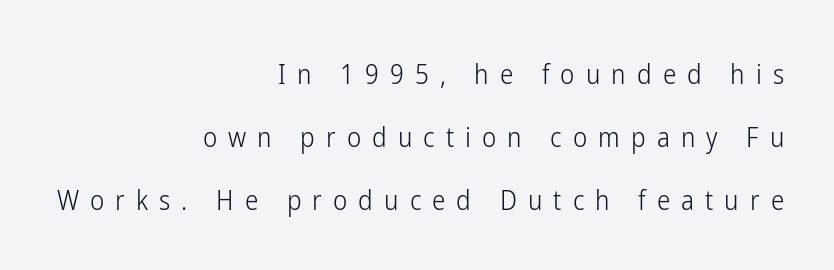
The glyphs are unaccompanied by any horizontal stroke below them. Ascenders rise straight up at ninety degrees. No letter is thick-stroked: the sample isn't bold. Does the copy run flush right? Yes — the right margin is perfectly even. Interline gaps are noticeably wide in this sample.
